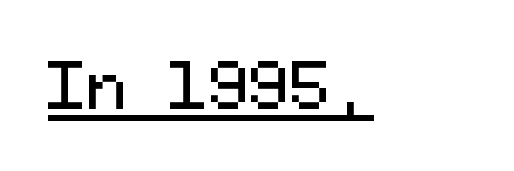
{"serif": "no", "italic": "no", "width": "normal", "stroke_contrast": "medium", "x_height": "medium", "monospaced": "yes", "underline": "yes", "letter_spacing": "normal", "letter_spacing_em": 0.0, "glyph_px": 61}
